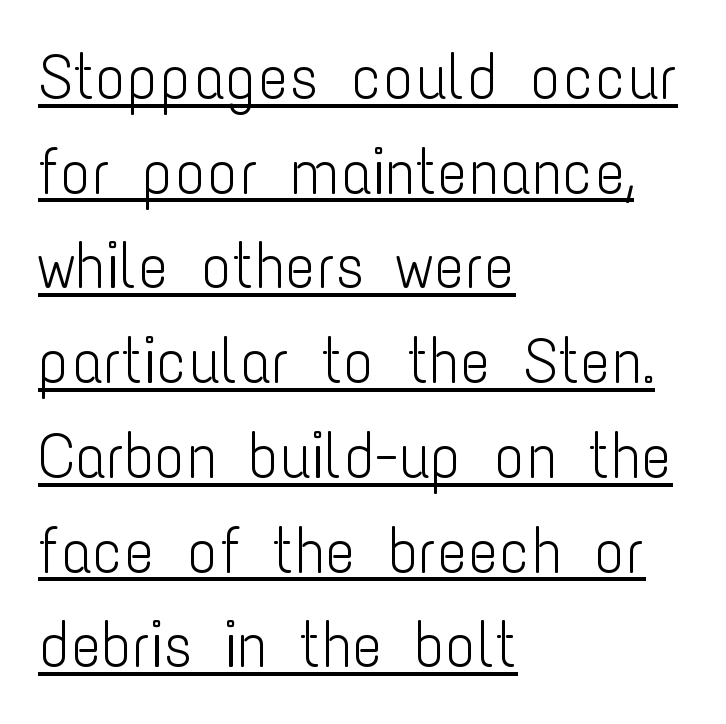
Q: Is the text bold? A: No.
Q: Is the text italic (slanted)? A: No, it is upright.
Q: Is the typeface a serif or a sans-serif typeface? A: Sans-serif.
Q: Is the text underlined? A: Yes.
Q: How is the paragraph aligned? A: Left-aligned.
Q: Is the spacing between letters normal or unusually wide? A: Normal.
Q: Is the spacing between lines tight, normal or loose? A: Normal.
Q: Width (condensed, normal, or wide)? A: Condensed.
Q: Stroke contrast? A: Low.
Q: x-height? A: Medium.
Q: Monospaced? A: No.
